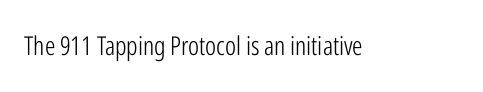
The image shows 26 px text type, upright; set normal letter spacing, not underlined.
